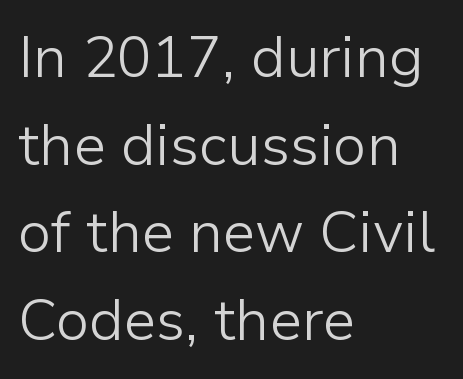
Q: Is the text bold? A: No.
Q: Is the text italic (slanted)? A: No, it is upright.
Q: Is the typeface a serif or a sans-serif typeface? A: Sans-serif.
Q: Is the text underlined? A: No.
Q: How is the paragraph aligned? A: Left-aligned.
Q: Is the spacing between letters normal or unusually wide? A: Normal.
Q: Is the spacing between lines tight, normal or loose? A: Normal.
Q: Width (condensed, normal, or wide)? A: Normal.
Q: Stroke contrast? A: Low.
Q: x-height? A: Medium.
Q: Monospaced? A: No.
